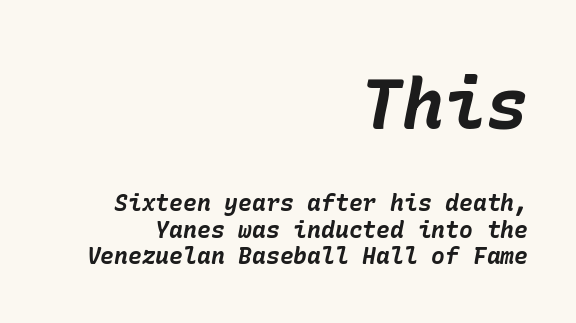
Q: Is the text bold? A: Yes.
Q: Is the text italic (slanted)? A: Yes, it leans right by about 10 degrees.
Q: Is the text underlined? A: No.
Q: How is the paragraph aligned? A: Right-aligned.
Q: Is the spacing between letters normal or unusually wide? A: Normal.
Q: Is the spacing between lines tight, normal or loose? A: Tight.
Q: Which block of text is set in a larger size, the first (top) or the second (bottom)? A: The first (top) one.
Q: Width (condensed, normal, or wide)? A: Normal.
Q: Stroke contrast? A: Low.
Q: x-height? A: Medium.
